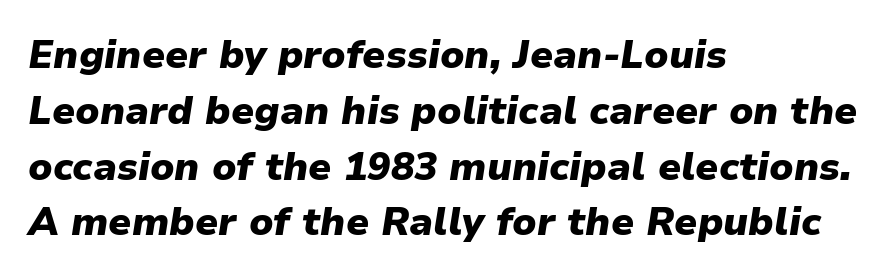
{"italic": "yes", "lean": "right", "slant_degrees": 9, "bold": "yes", "weight": "heavy", "width": "normal", "stroke_contrast": "low", "x_height": "medium", "monospaced": "no", "underline": "no", "align": "left", "line_spacing": "normal", "line_spacing_ratio": 1.43, "letter_spacing": "normal", "letter_spacing_em": 0.0, "glyph_px": 39}
